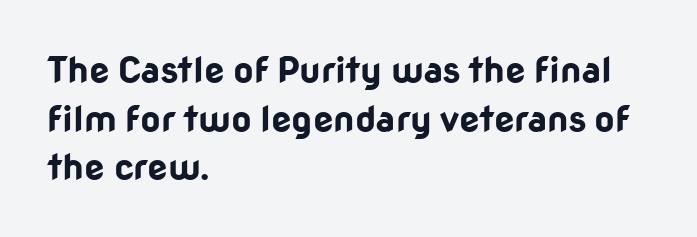
Q: Is the text bold? A: Yes.
Q: Is the text italic (slanted)? A: No, it is upright.
Q: Is the typeface a serif or a sans-serif typeface? A: Sans-serif.
Q: Is the text underlined? A: No.
Q: How is the paragraph aligned? A: Left-aligned.
Q: Is the spacing between letters normal or unusually wide? A: Normal.
Q: Is the spacing between lines tight, normal or loose? A: Normal.
Q: Width (condensed, normal, or wide)? A: Normal.
Q: Stroke contrast? A: Low.
Q: x-height? A: Medium.
Q: Monospaced? A: No.
